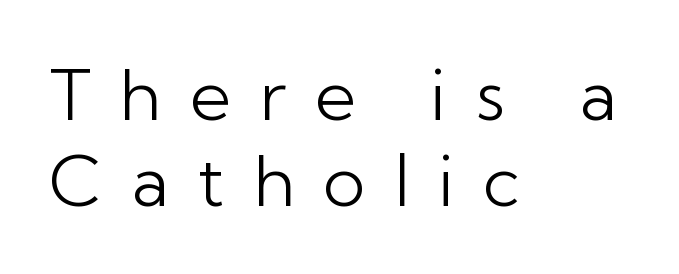
Unbolded letterforms with no extra heft. Here the glyphs are tracked loosely, breaking word shapes into spaced letters. The face used here is proportionally spaced, like ordinary book or web type. The passage shown is typeset with a sans-serif family. Upright lettering throughout. Honestly, there is no underline to notice here at all.
